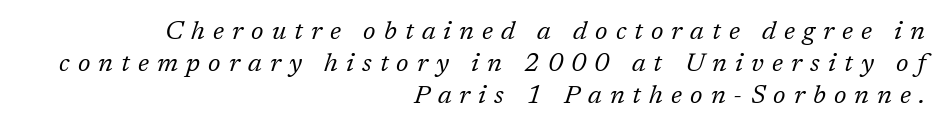
The image shows 26 px text type, italic (leaning right); set right-aligned, line spacing 1.23x, unusually wide letter spacing (+0.31 em), not underlined.
